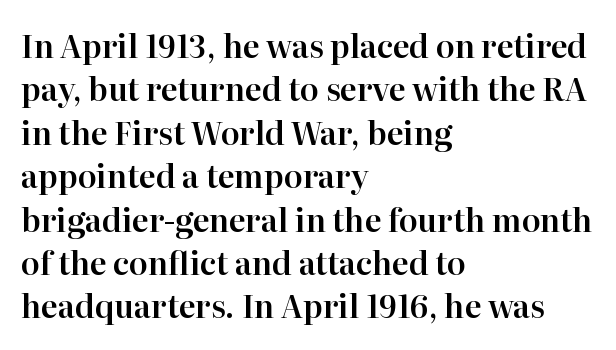
The image shows 31 px serif type, upright; set left-aligned, normal line spacing (1.4x), normal letter spacing, not underlined; high stroke contrast and a medium x-height.
